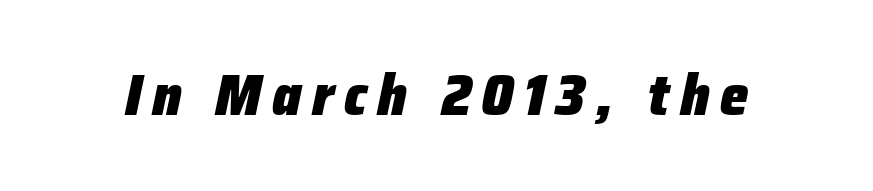
{"italic": "yes", "lean": "right", "slant_degrees": 12, "bold": "yes", "weight": "heavy", "width": "normal", "stroke_contrast": "low", "x_height": "medium", "monospaced": "no", "underline": "no", "glyph_px": 57}
